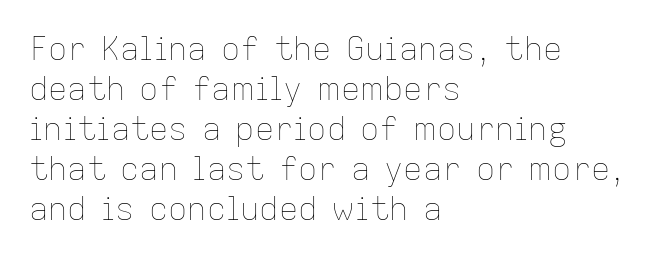
Is there any slant? The stems are plumb. The area under the type is left untouched. The strokes are not fattened; the text isn't bold. A classic flush-left, rag-right setting is used for this passage. Proportional: the letters do not fall into vertical columns. The leading is moderate, giving the passage an even texture.
